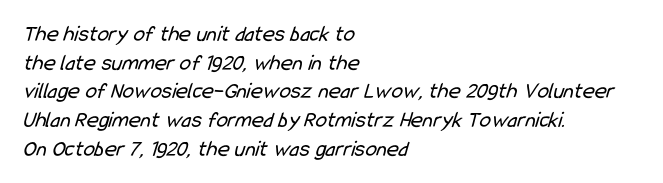
{"bold": "no", "underline": "no", "align": "left", "line_spacing": "normal", "line_spacing_ratio": 1.25, "letter_spacing": "normal", "letter_spacing_em": 0.0, "glyph_px": 23}
